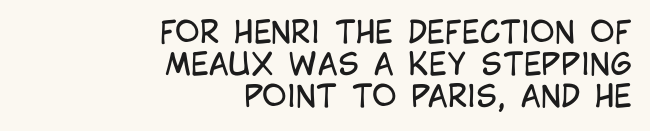
{"serif": "no", "italic": "no", "bold": "no", "weight": "regular", "width": "condensed", "stroke_contrast": "low", "x_height": "large", "monospaced": "no", "underline": "no", "align": "right", "line_spacing": "tight", "line_spacing_ratio": 1.06, "letter_spacing": "normal", "letter_spacing_em": 0.0, "glyph_px": 30}
